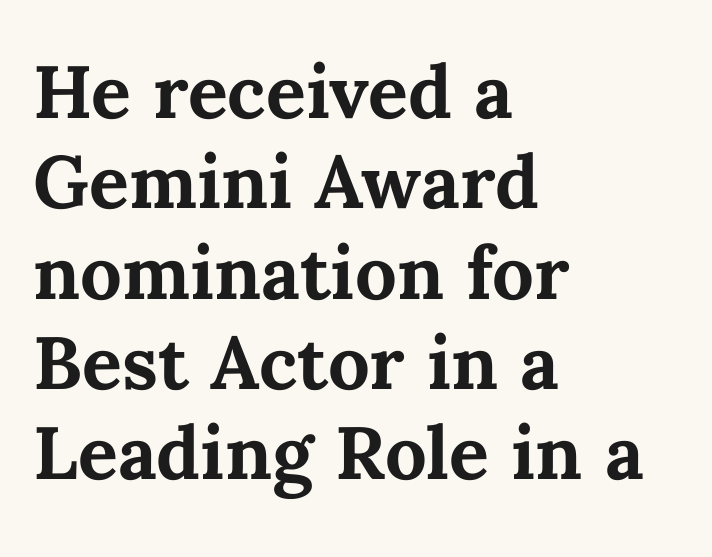
The image shows 74 px bold type, upright; set left-aligned, line spacing 1.22x, normal letter spacing, not underlined; medium stroke contrast and a medium x-height.
